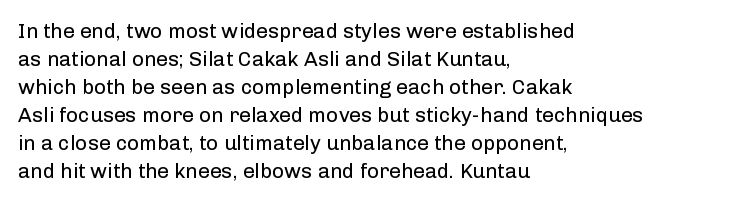
Q: Is the text bold? A: No.
Q: Is the text italic (slanted)? A: No, it is upright.
Q: Is the text underlined? A: No.
Q: How is the paragraph aligned? A: Left-aligned.
Q: Is the spacing between letters normal or unusually wide? A: Normal.
Q: Is the spacing between lines tight, normal or loose? A: Normal.
